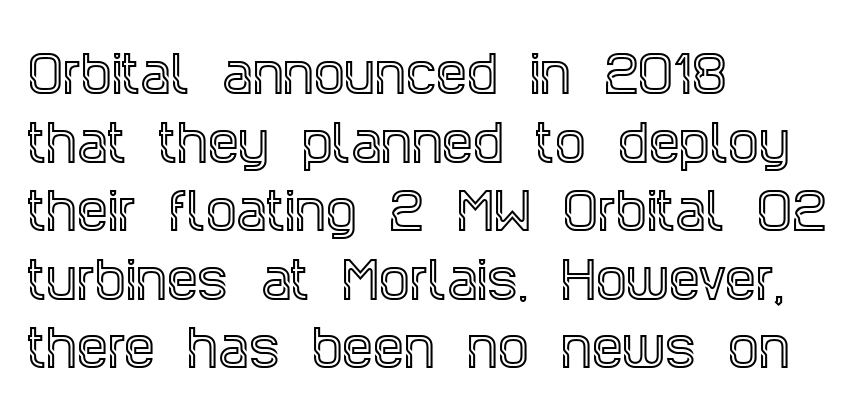
The glyphs are unaccompanied by any horizontal stroke below them. Notice how descenders clear the ascenders below comfortably — that's standard leading. The face used here is rendered with its standard letterfit. Teacher's note: observe the even left margin — that is flush-left alignment. Stroke terminals: seriffed. Vertical strokes here are truly vertical.
